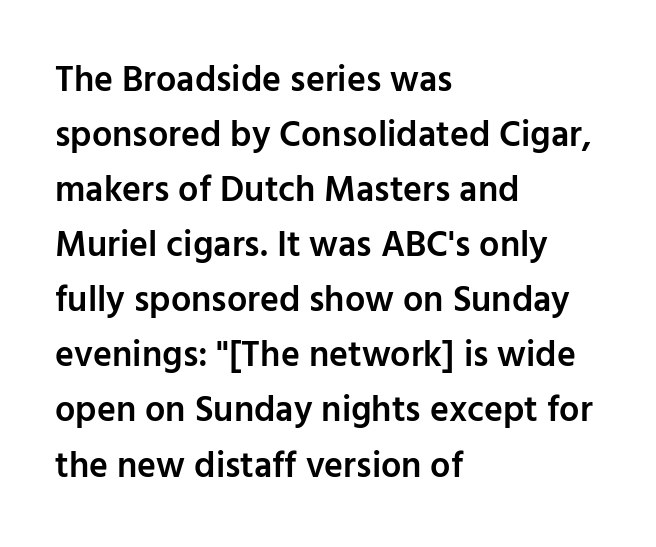
The image shows 36 px semibold sans-serif type, upright; set left-aligned, normal line spacing (1.53x), normal letter spacing, not underlined; low stroke contrast and a medium x-height.
